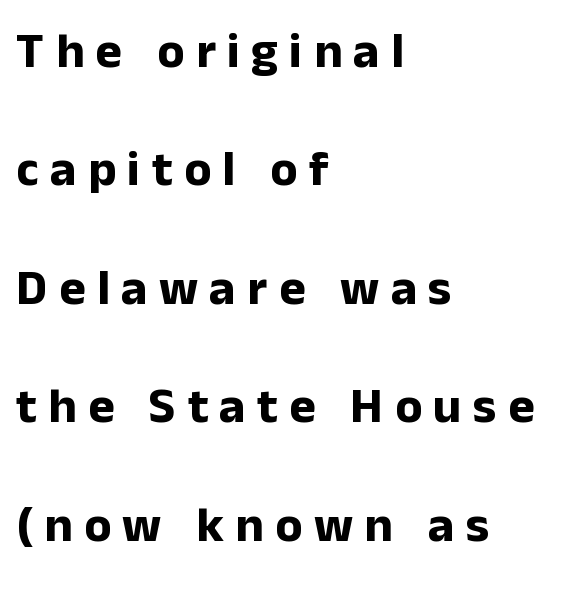
{"serif": "no", "italic": "no", "bold": "yes", "weight": "bold", "width": "normal", "stroke_contrast": "low", "x_height": "medium", "monospaced": "no", "underline": "no", "align": "left", "line_spacing": "loose", "line_spacing_ratio": 2.37, "letter_spacing": "wide", "letter_spacing_em": 0.23, "glyph_px": 50}
